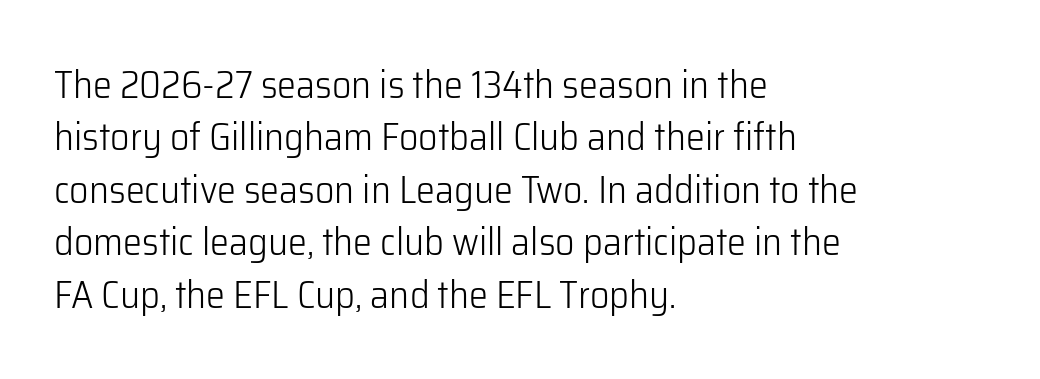
The image shows 38 px light sans-serif type, upright; set left-aligned, normal line spacing (1.38x), normal letter spacing, not underlined; low stroke contrast and a medium x-height.
